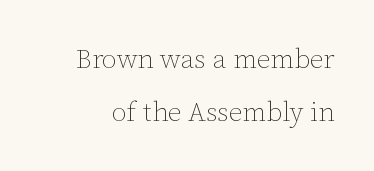
Q: Is the text bold? A: No.
Q: Is the text italic (slanted)? A: No, it is upright.
Q: Is the text underlined? A: No.
Q: Is the spacing between letters normal or unusually wide? A: Normal.
Q: Is the spacing between lines tight, normal or loose? A: Loose.
